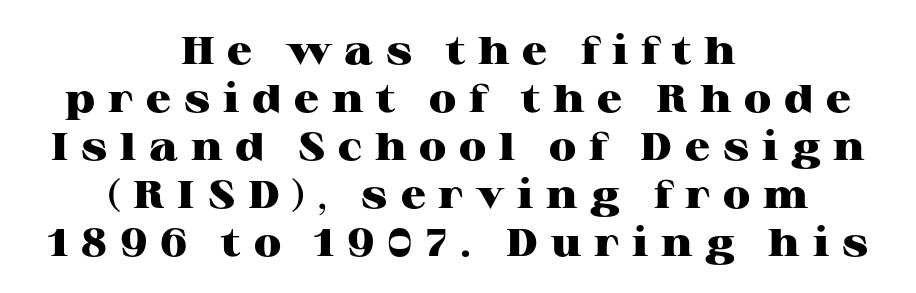
Q: Is the text bold? A: Yes.
Q: Is the text italic (slanted)? A: No, it is upright.
Q: Is the typeface a serif or a sans-serif typeface? A: Serif.
Q: Is the text underlined? A: No.
Q: How is the paragraph aligned? A: Centered.
Q: Is the spacing between letters normal or unusually wide? A: Unusually wide.
Q: Width (condensed, normal, or wide)? A: Wide.
Q: Stroke contrast? A: High.
Q: x-height? A: Medium.
Q: Monospaced? A: No.
